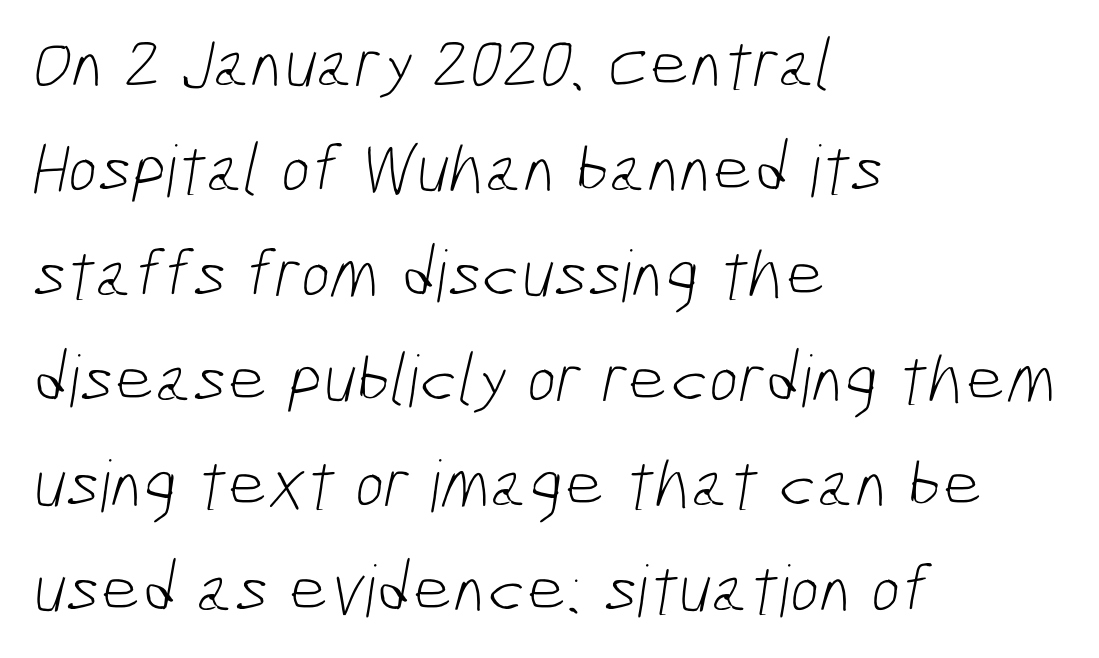
{"serif": "no", "bold": "no", "weight": "light", "width": "condensed", "stroke_contrast": "low", "x_height": "medium", "monospaced": "no", "underline": "no", "align": "left", "line_spacing": "normal", "line_spacing_ratio": 1.48, "letter_spacing": "normal", "letter_spacing_em": 0.0, "glyph_px": 71}
